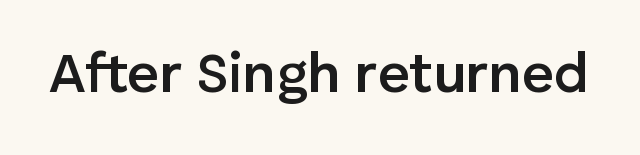
The image shows 56 px semibold sans-serif type, upright; set normal letter spacing, not underlined; low stroke contrast and a medium x-height.
